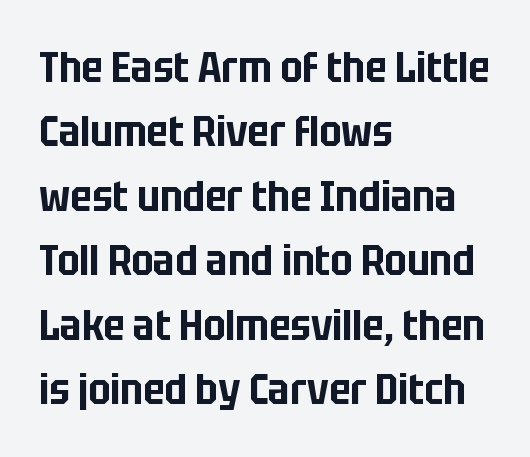
{"serif": "no", "italic": "no", "width": "condensed", "stroke_contrast": "low", "x_height": "large", "monospaced": "no", "underline": "no", "align": "left", "line_spacing": "normal", "line_spacing_ratio": 1.5, "letter_spacing": "normal", "letter_spacing_em": 0.0, "glyph_px": 43}
